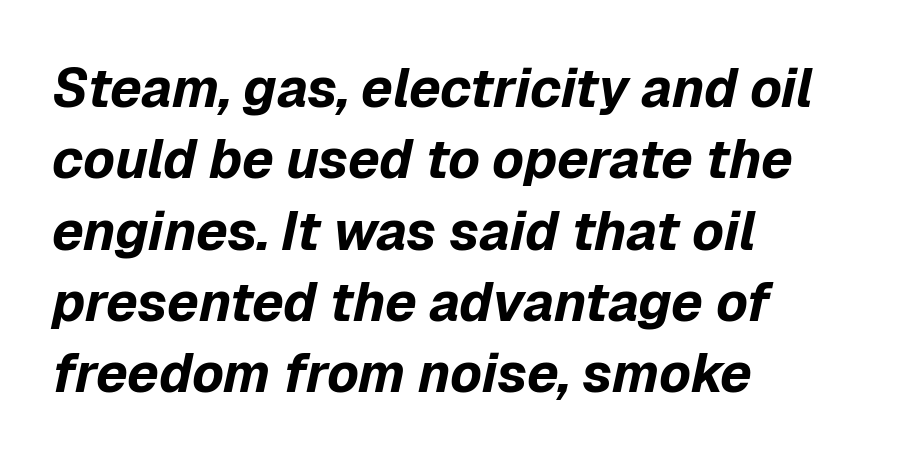
Varying glyph widths throughout — classic text-font behaviour. The face used here is rendered with its standard letterfit. The zone under the glyphs is completely vacant. The paragraph has a hard left edge and a soft right edge. The whole block is typeset with a tilt.
